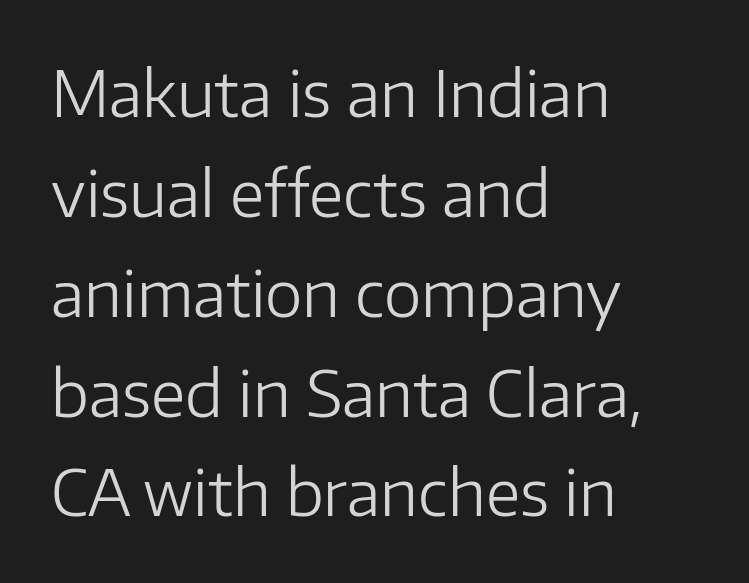
{"serif": "no", "italic": "no", "bold": "no", "weight": "light", "width": "normal", "stroke_contrast": "low", "x_height": "medium", "monospaced": "no", "underline": "no", "align": "left", "line_spacing": "normal", "line_spacing_ratio": 1.56, "letter_spacing": "normal", "letter_spacing_em": 0.0, "glyph_px": 64}
